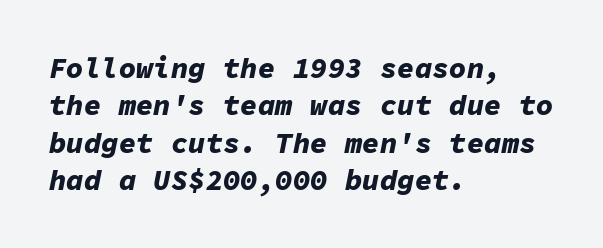
{"italic": "yes", "lean": "right", "slant_degrees": 11, "bold": "yes", "weight": "bold", "width": "normal", "stroke_contrast": "low", "x_height": "medium", "monospaced": "yes", "underline": "no", "align": "left", "line_spacing": "normal", "line_spacing_ratio": 1.29, "letter_spacing": "normal", "letter_spacing_em": 0.0, "glyph_px": 29}
